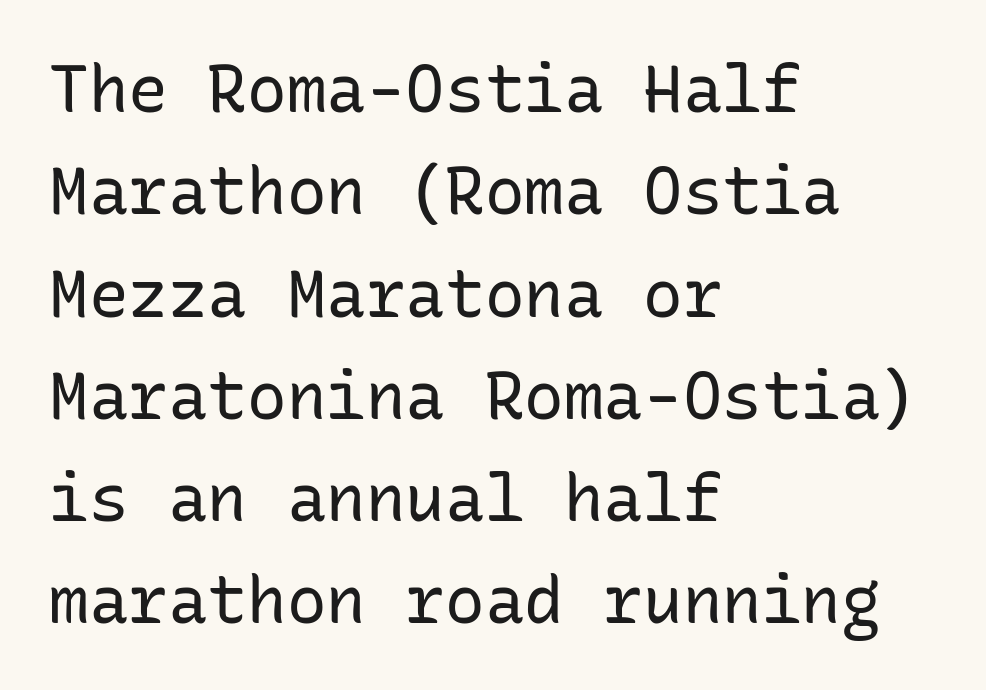
{"serif": "no", "italic": "no", "bold": "no", "weight": "regular", "width": "normal", "stroke_contrast": "low", "x_height": "medium", "monospaced": "yes", "underline": "no", "align": "left", "line_spacing": "normal", "line_spacing_ratio": 1.55, "letter_spacing": "normal", "letter_spacing_em": 0.0, "glyph_px": 66}
